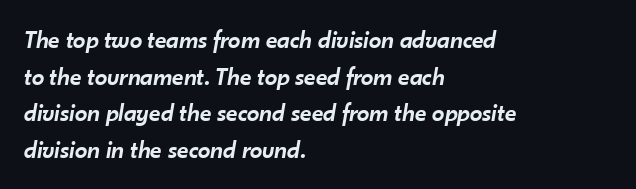
Underline: absent. A normal amount of white space separates one row of letters from the next. The lettering tilts uniformly, giving the passage an italic look. Each line starts at the same left margin while the right side varies.
